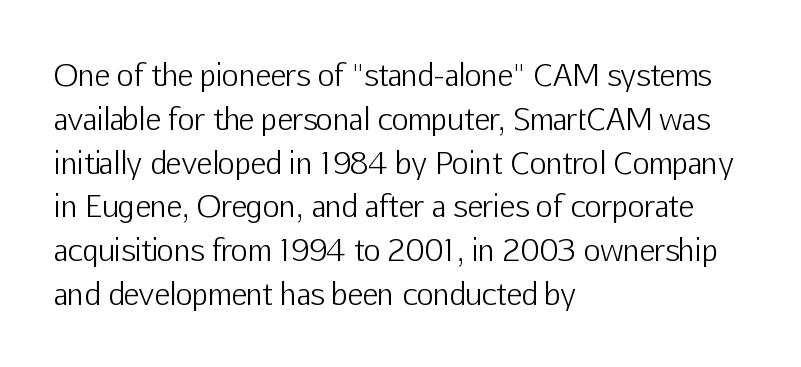
These glyphs show unthickened strokes, regular width or finer. The setting favours the left margin, as ordinary paragraphs usually do. These lines keep a tight, regular rhythm from letter to letter. The vertical gap from one line to the next is medium. Anything drawn beneath the words? Only blank space. The glyphs in this specimen are sans serif.
